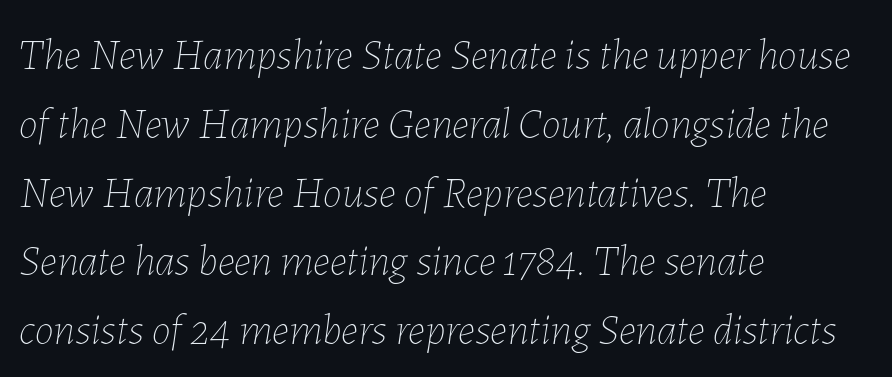
Q: Is the text bold? A: No.
Q: Is the text italic (slanted)? A: Yes, it leans right by about 7 degrees.
Q: Is the text underlined? A: No.
Q: How is the paragraph aligned? A: Left-aligned.
Q: Is the spacing between letters normal or unusually wide? A: Normal.
Q: Is the spacing between lines tight, normal or loose? A: Normal.
Q: Width (condensed, normal, or wide)? A: Normal.
Q: Stroke contrast? A: Low.
Q: x-height? A: Medium.
Q: Monospaced? A: No.
